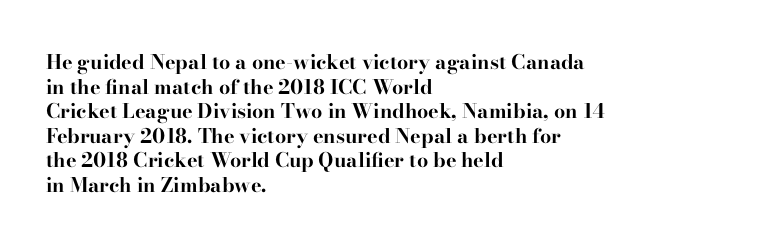
Q: Is the text bold? A: Yes.
Q: Is the text italic (slanted)? A: No, it is upright.
Q: Is the text underlined? A: No.
Q: How is the paragraph aligned? A: Left-aligned.
Q: Is the spacing between letters normal or unusually wide? A: Normal.
